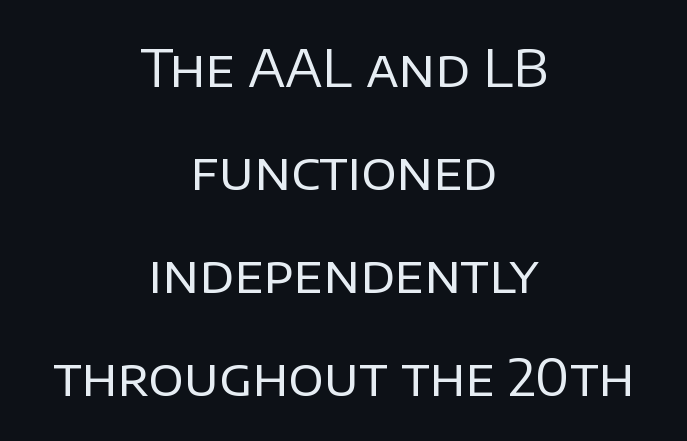
The image shows 52 px regular-weight sans-serif type, upright; set centered, loose line spacing (1.98x), normal letter spacing, not underlined; low stroke contrast and a large x-height.
